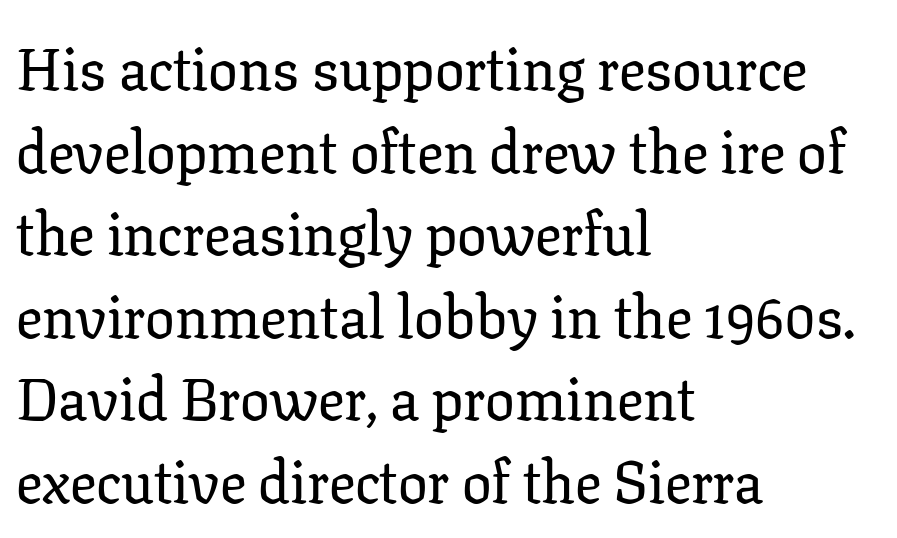
The image shows 59 px serif type, upright; set left-aligned, normal line spacing (1.4x), normal letter spacing, not underlined; low stroke contrast and a medium x-height.
